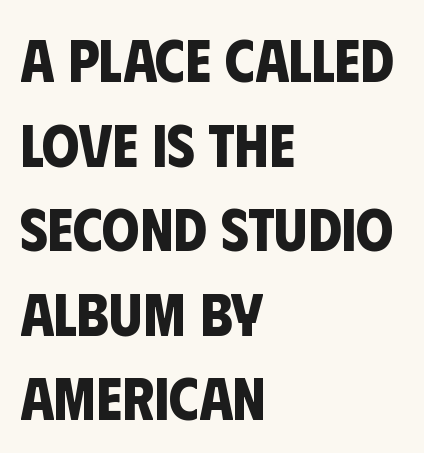
{"serif": "no", "bold": "yes", "weight": "bold", "width": "condensed", "stroke_contrast": "low", "x_height": "large", "monospaced": "no", "underline": "no", "align": "left", "line_spacing": "normal", "line_spacing_ratio": 1.41, "letter_spacing": "normal", "letter_spacing_em": 0.0, "glyph_px": 60}
